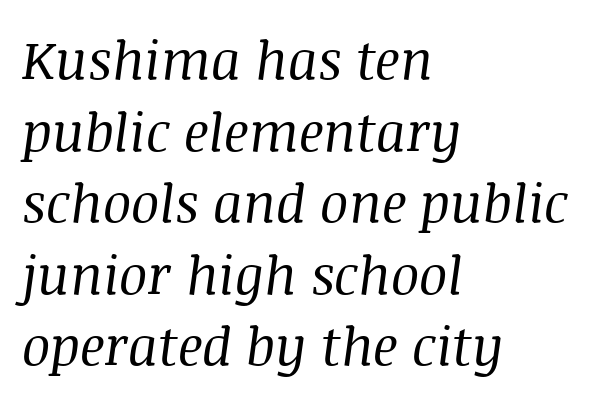
The image shows 53 px regular-weight serif type, italic (leaning right); set left-aligned, normal line spacing (1.35x), normal letter spacing, not underlined; medium stroke contrast and a large x-height.
